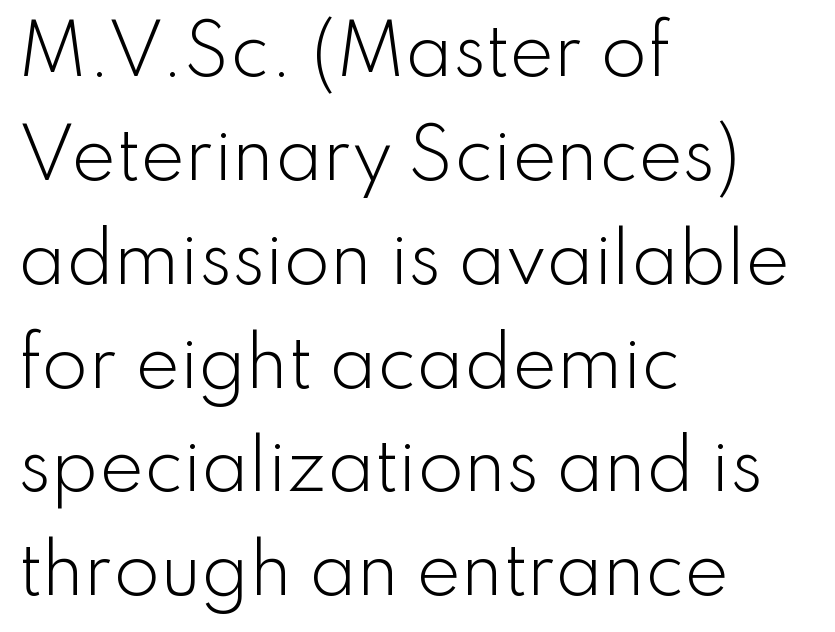
The zone under the glyphs is completely vacant. Letters have the restrained weight of plain body copy at most. Rendered with straight, roman letterforms. These lines are set flush left with a ragged right edge. Nope, no serifs anywhere on these letters.
